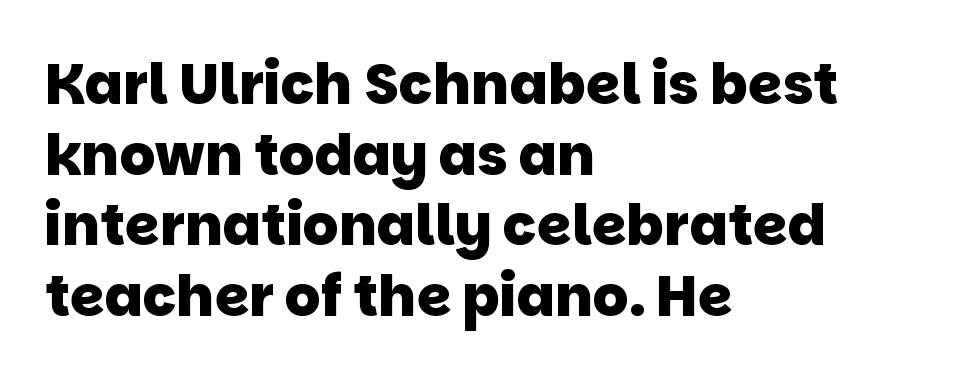
Q: Is the text bold? A: Yes.
Q: Is the typeface a serif or a sans-serif typeface? A: Sans-serif.
Q: Is the text underlined? A: No.
Q: How is the paragraph aligned? A: Left-aligned.
Q: Is the spacing between letters normal or unusually wide? A: Normal.
Q: Is the spacing between lines tight, normal or loose? A: Normal.
Q: Width (condensed, normal, or wide)? A: Normal.
Q: Stroke contrast? A: Low.
Q: x-height? A: Large.
Q: Monospaced? A: No.
